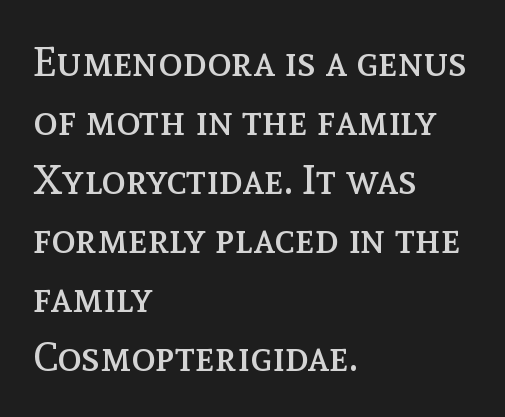
The image shows 41 px regular-weight type, upright; set left-aligned, normal line spacing (1.44x), normal letter spacing, not underlined; a medium x-height.
